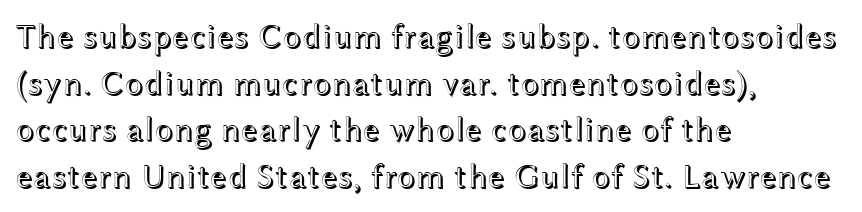
The ragged edge is on the right, which tells us the setting is flush left. Has an underline been added? It has not. The face used here is proportionally spaced, like ordinary book or web type. Ordinary non-slanted type is in use.
